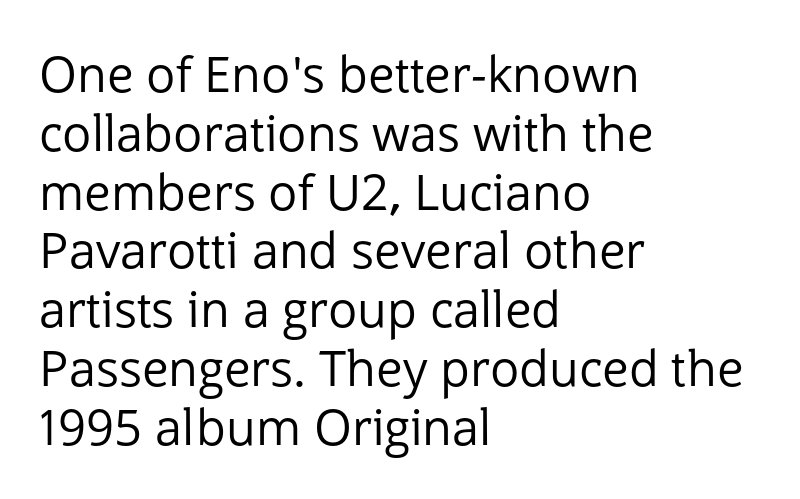
The image shows 49 px regular-weight sans-serif type, upright; set left-aligned, line spacing 1.2x, normal letter spacing, not underlined; low stroke contrast and a medium x-height.
